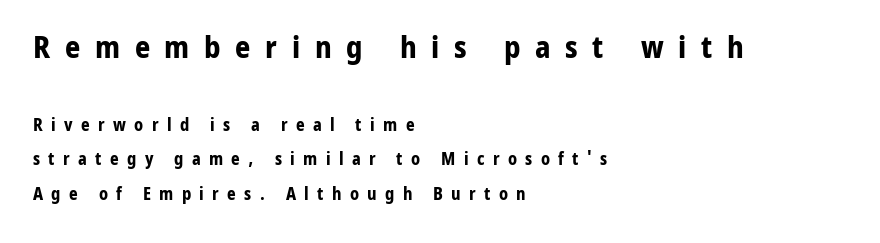
Q: Is the text bold? A: Yes.
Q: Is the text italic (slanted)? A: No, it is upright.
Q: Is the typeface a serif or a sans-serif typeface? A: Sans-serif.
Q: Is the text underlined? A: No.
Q: How is the paragraph aligned? A: Left-aligned.
Q: Is the spacing between letters normal or unusually wide? A: Unusually wide.
Q: Is the spacing between lines tight, normal or loose? A: Loose.
Q: Which block of text is set in a larger size, the first (top) or the second (bottom)? A: The first (top) one.
Q: Width (condensed, normal, or wide)? A: Normal.
Q: Stroke contrast? A: Low.
Q: x-height? A: Medium.
Q: Monospaced? A: No.
